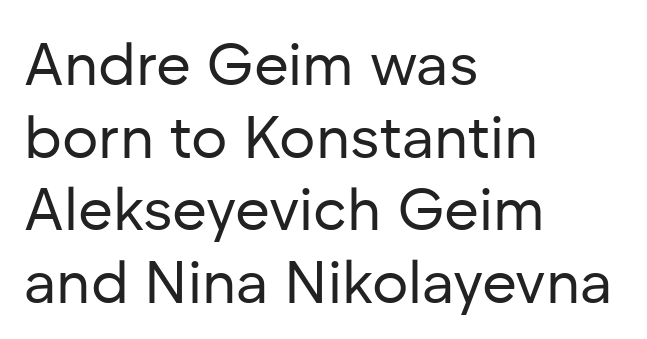
Compared with typical body copy, the letter spacing here is the same. Line starts are locked; line ends wander. The space directly below the letters is spotless. To sum up the face: it is a sans, with no serifs. Do the letters lean? They stand straight. Think standard paragraph weight, or any step lighter than that.
